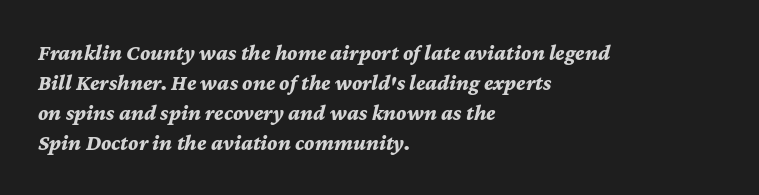
Regular leading. This rendering uses left alignment, leaving the right contour irregular. Tall strokes in this sample are angled rather than plumb. Unmarked baselines from the first word to the last.
